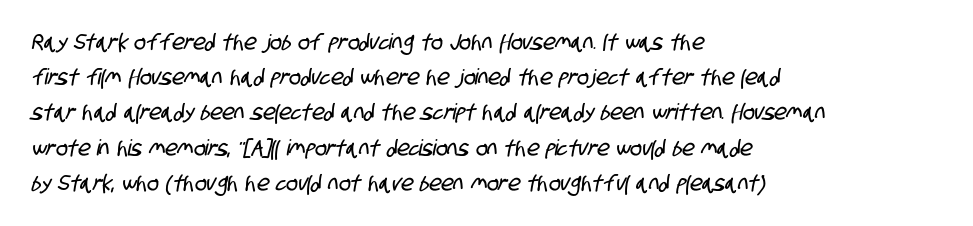
Default kerning and tracking; the words read as compact shapes. No word sits above an underline. This sample keeps an unexceptional amount of space between lines. Horizontal alignment here is leftward, the default for most running prose.
